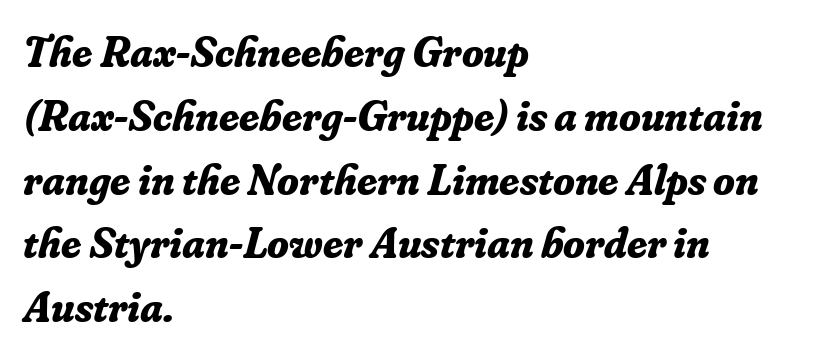
Q: Is the text bold? A: Yes.
Q: Is the text italic (slanted)? A: Yes, it leans right by about 16 degrees.
Q: Is the typeface a serif or a sans-serif typeface? A: Serif.
Q: Is the text underlined? A: No.
Q: How is the paragraph aligned? A: Left-aligned.
Q: Is the spacing between letters normal or unusually wide? A: Normal.
Q: Is the spacing between lines tight, normal or loose? A: Normal.
Q: Width (condensed, normal, or wide)? A: Normal.
Q: Stroke contrast? A: Low.
Q: x-height? A: Small.
Q: Monospaced? A: No.
